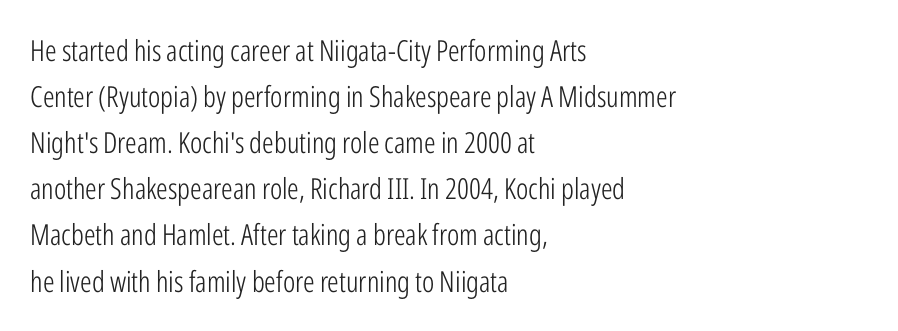
The image shows 29 px light, condensed sans-serif type, upright; set left-aligned, normal line spacing (1.59x), normal letter spacing, not underlined; low stroke contrast and a medium x-height.
